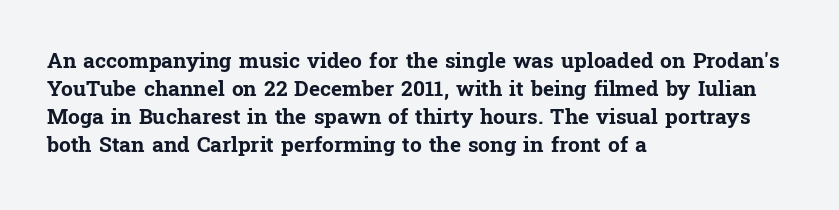
{"italic": "no", "bold": "yes", "underline": "no", "align": "left", "line_spacing": "normal", "line_spacing_ratio": 1.33, "letter_spacing": "normal", "letter_spacing_em": 0.0, "glyph_px": 21}
